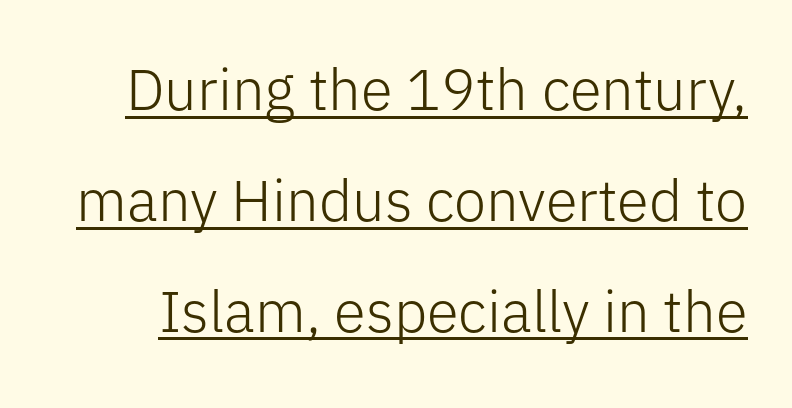
{"serif": "no", "italic": "no", "bold": "no", "weight": "light", "width": "normal", "stroke_contrast": "low", "x_height": "medium", "monospaced": "no", "underline": "yes", "line_spacing": "loose", "line_spacing_ratio": 1.91, "letter_spacing": "normal", "letter_spacing_em": 0.0, "glyph_px": 58}
